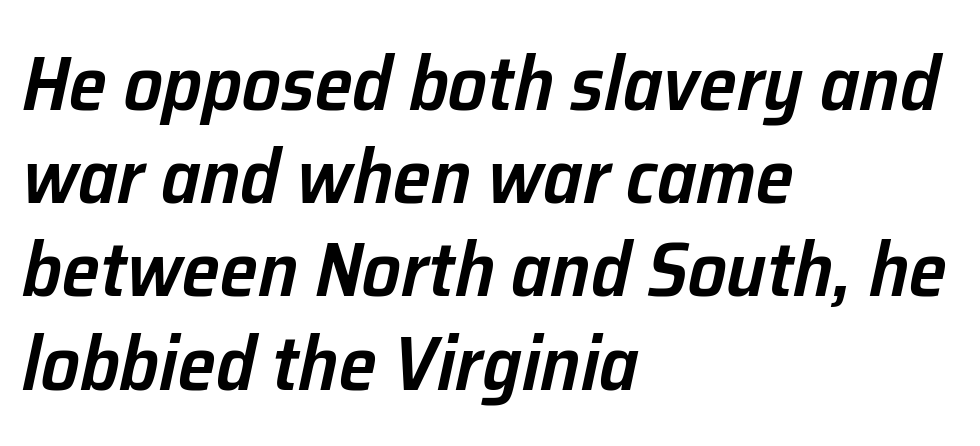
Q: Is the text bold? A: Semi-bold.
Q: Is the text italic (slanted)? A: Yes, it leans right by about 12 degrees.
Q: Is the text underlined? A: No.
Q: How is the paragraph aligned? A: Left-aligned.
Q: Is the spacing between letters normal or unusually wide? A: Normal.
Q: Width (condensed, normal, or wide)? A: Normal.
Q: Stroke contrast? A: Low.
Q: x-height? A: Medium.
Q: Monospaced? A: No.
